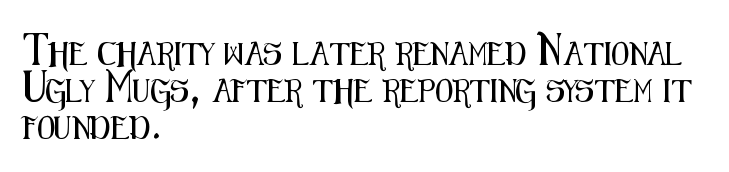
Every character sits straight up, as roman type does. Where is the straight margin? On the left. The rendering uses a moderate line-height, typical for paragraphs. Just letters on the line, the space beneath them empty. Compared with typical body copy, the letter spacing here is the same.
